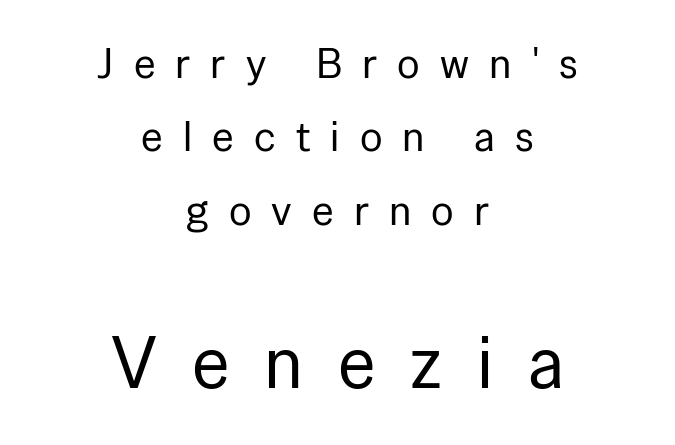
Q: Is the text bold? A: No.
Q: Is the text italic (slanted)? A: No, it is upright.
Q: Is the typeface a serif or a sans-serif typeface? A: Sans-serif.
Q: Is the text underlined? A: No.
Q: How is the paragraph aligned? A: Centered.
Q: Is the spacing between letters normal or unusually wide? A: Unusually wide.
Q: Which block of text is set in a larger size, the first (top) or the second (bottom)? A: The second (bottom) one.
Q: Width (condensed, normal, or wide)? A: Normal.
Q: Stroke contrast? A: Low.
Q: x-height? A: Medium.
Q: Monospaced? A: No.
